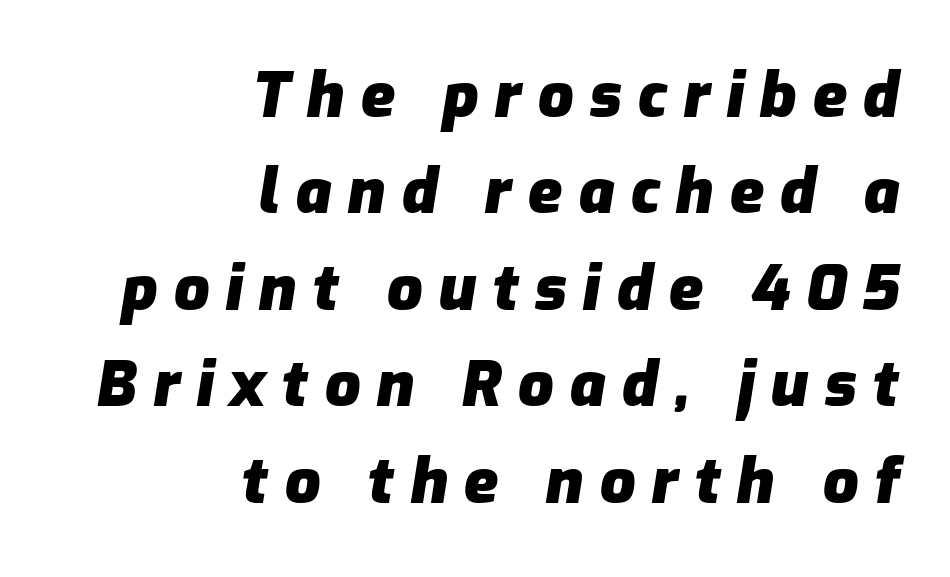
The image shows 63 px heavy type, italic (leaning right); set right-aligned, normal line spacing (1.53x), unusually wide letter spacing (+0.25 em), not underlined; low stroke contrast and a medium x-height.
